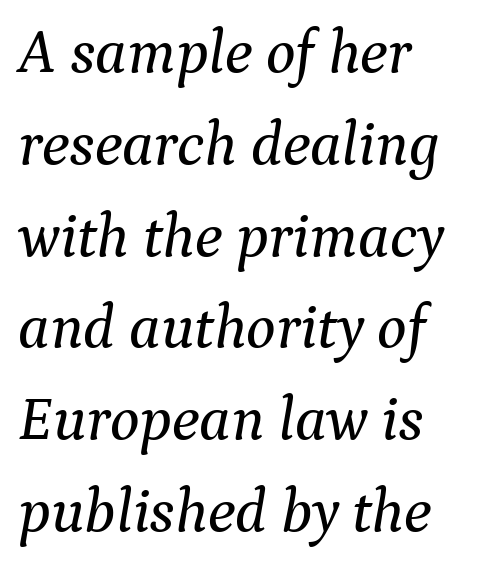
Q: Is the text italic (slanted)? A: Yes, it leans right by about 9 degrees.
Q: Is the typeface a serif or a sans-serif typeface? A: Serif.
Q: Is the text underlined? A: No.
Q: How is the paragraph aligned? A: Left-aligned.
Q: Is the spacing between letters normal or unusually wide? A: Normal.
Q: Is the spacing between lines tight, normal or loose? A: Normal.
Q: Width (condensed, normal, or wide)? A: Normal.
Q: Stroke contrast? A: Medium.
Q: x-height? A: Medium.
Q: Monospaced? A: No.
